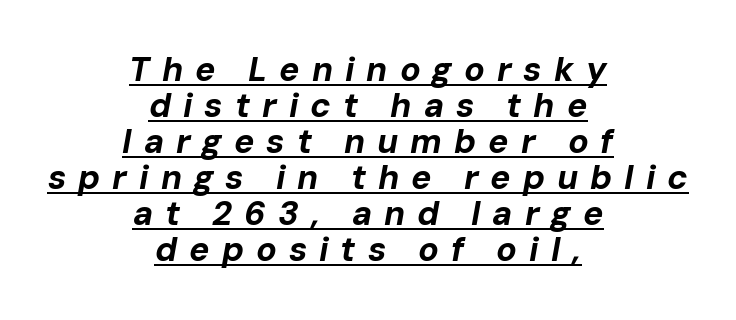
Q: Is the text bold? A: Yes.
Q: Is the text italic (slanted)? A: Yes, it leans right by about 10 degrees.
Q: Is the text underlined? A: Yes.
Q: How is the paragraph aligned? A: Centered.
Q: Is the spacing between letters normal or unusually wide? A: Unusually wide.
Q: Is the spacing between lines tight, normal or loose? A: Tight.
Q: Width (condensed, normal, or wide)? A: Normal.
Q: Stroke contrast? A: Low.
Q: x-height? A: Medium.
Q: Monospaced? A: No.
